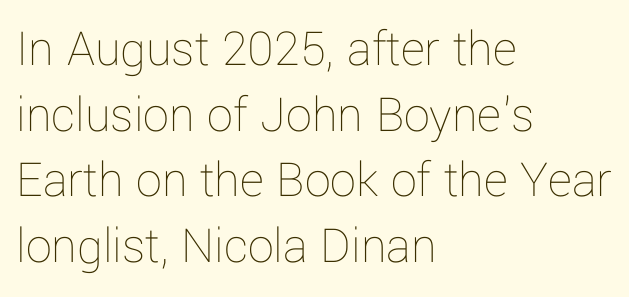
The image shows 52 px thin type, upright; set left-aligned, normal line spacing (1.26x), normal letter spacing, not underlined; low stroke contrast and a medium x-height.
